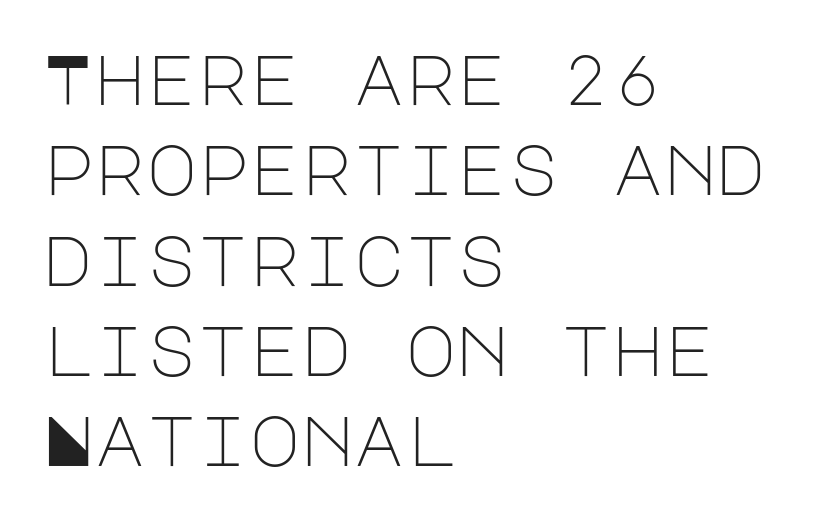
The image shows 70 px light sans-serif type, upright; set left-aligned, normal line spacing (1.29x), normal letter spacing, not underlined; low stroke contrast and a large x-height.
